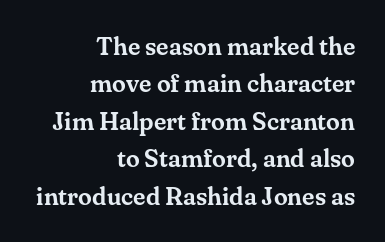
The specimen omits any rule beneath the text block's lines. A typesetter would call this leading conventional body-copy spacing. In CSS terms this would be text-align: right. Is the letter spacing exaggerated? No — it looks like the ordinary default. Italic: no, the glyphs are upright roman.
